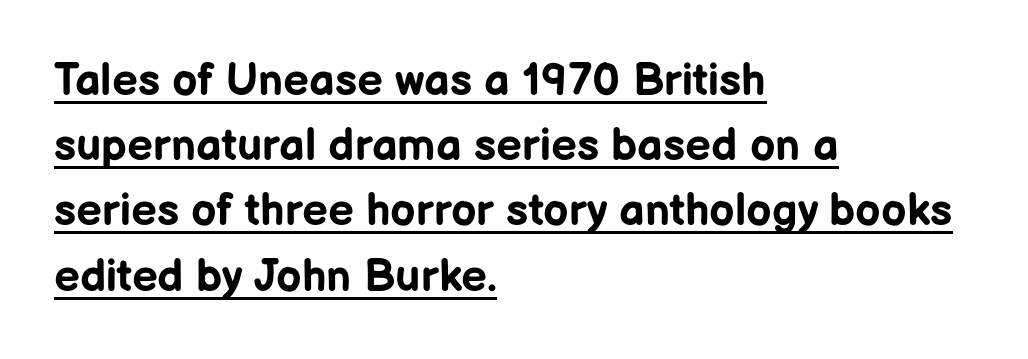
Q: Is the text bold? A: Yes.
Q: Is the text italic (slanted)? A: No, it is upright.
Q: Is the typeface a serif or a sans-serif typeface? A: Sans-serif.
Q: Is the text underlined? A: Yes.
Q: How is the paragraph aligned? A: Left-aligned.
Q: Is the spacing between letters normal or unusually wide? A: Normal.
Q: Is the spacing between lines tight, normal or loose? A: Normal.
Q: Width (condensed, normal, or wide)? A: Normal.
Q: Stroke contrast? A: Low.
Q: x-height? A: Medium.
Q: Monospaced? A: No.
